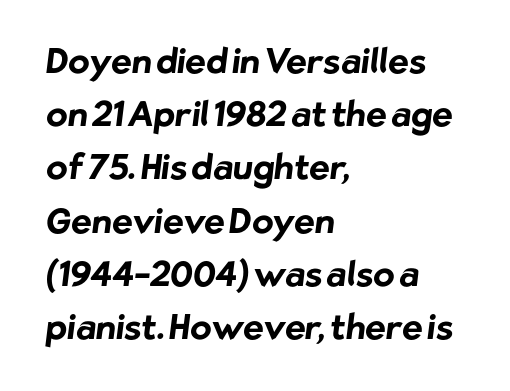
The image shows 35 px bold sans-serif type; set left-aligned, normal line spacing (1.52x), normal letter spacing, not underlined; low stroke contrast and a medium x-height.
